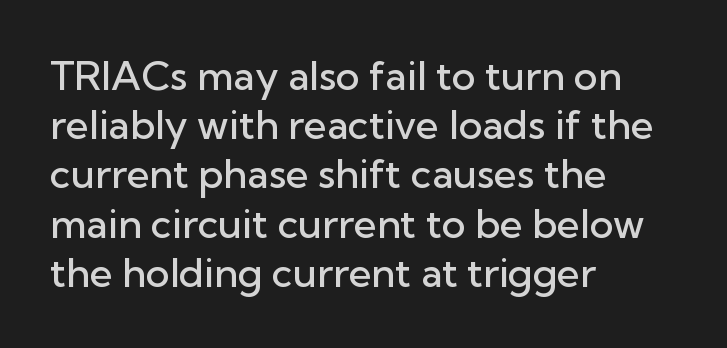
{"serif": "no", "italic": "no", "bold": "semi", "weight": "semibold", "width": "normal", "stroke_contrast": "low", "x_height": "medium", "monospaced": "no", "underline": "no", "align": "left", "line_spacing_ratio": 1.23, "letter_spacing": "normal", "letter_spacing_em": 0.0, "glyph_px": 40}
